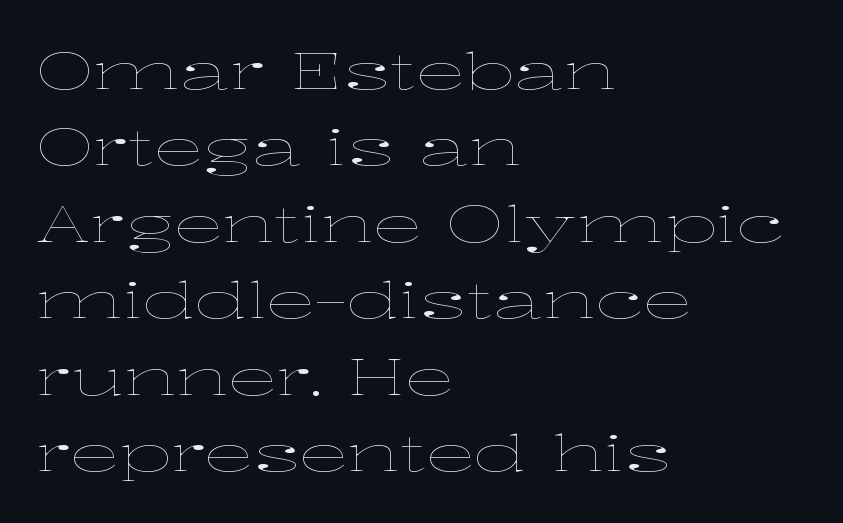
Each line starts at the same left margin while the right side varies. Characters follow at the spacing the type designer built in. On a weight scale, this lands at 450 or below. Do the characters align in a grid? No, the font is proportional. The specimen omits any rule beneath the text block's lines.
